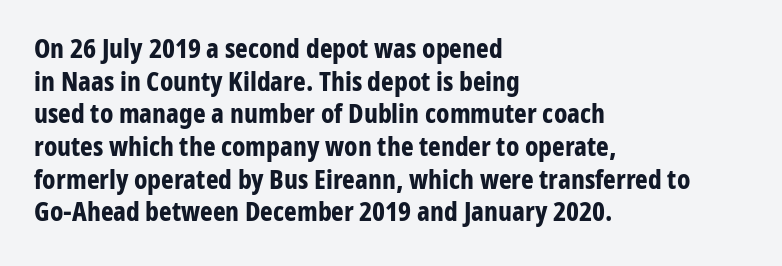
The image shows 27 px bold type, upright; set left-aligned, line spacing 1.21x, normal letter spacing, not underlined.
